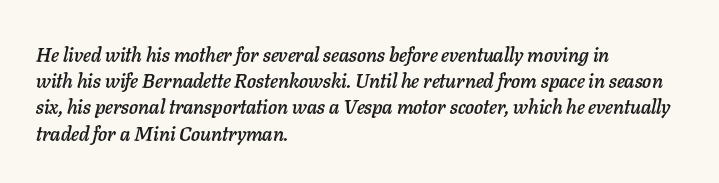
In terms of leading, this rendering sits right in the middle. No word sits above an underline. This sample uses an oblique cut, with every glyph tilted off the vertical. All the whitespace from short lines collects on the right. The line texture is even and compact thanks to regular tracking.
